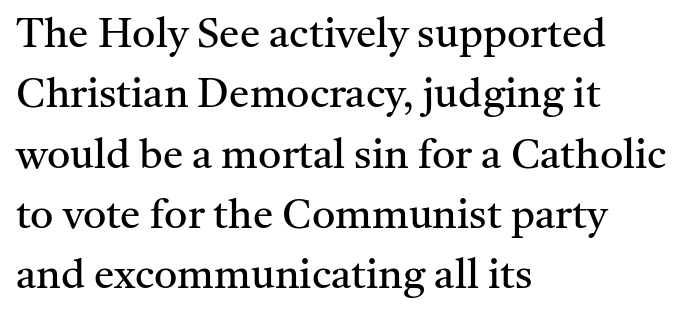
{"serif": "yes", "italic": "no", "bold": "no", "weight": "regular", "width": "normal", "stroke_contrast": "medium", "x_height": "medium", "monospaced": "no", "underline": "no", "align": "left", "line_spacing": "normal", "line_spacing_ratio": 1.47, "letter_spacing": "normal", "letter_spacing_em": 0.0, "glyph_px": 41}
